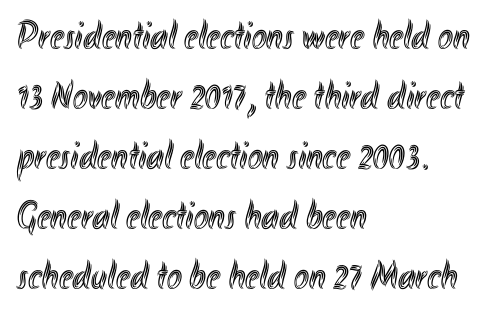
The image shows 40 px condensed type; set left-aligned, normal line spacing (1.5x), normal letter spacing, not underlined; a small x-height.
